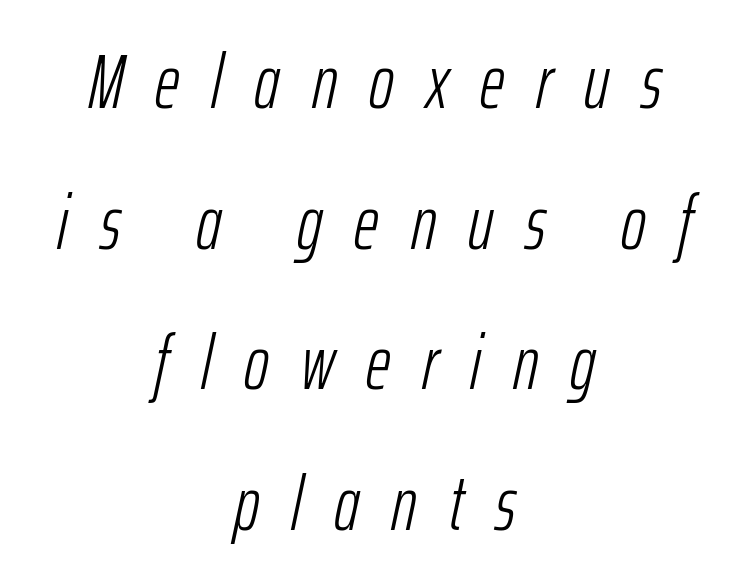
The rendering uses natural spacing where letterforms have individual widths. In CSS terms this would be text-align: center. This rendering widens character spacing well past its baseline value. In terms of posture, this sample is oblique.
